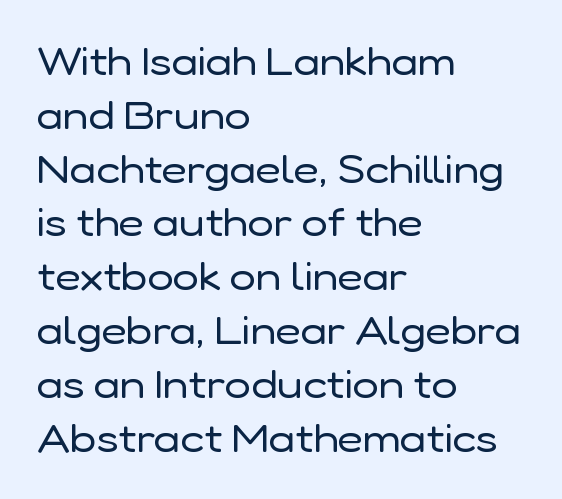
Q: Is the text bold? A: No.
Q: Is the text italic (slanted)? A: No, it is upright.
Q: Is the typeface a serif or a sans-serif typeface? A: Sans-serif.
Q: Is the text underlined? A: No.
Q: How is the paragraph aligned? A: Left-aligned.
Q: Is the spacing between letters normal or unusually wide? A: Normal.
Q: Is the spacing between lines tight, normal or loose? A: Normal.
Q: Width (condensed, normal, or wide)? A: Normal.
Q: Stroke contrast? A: Low.
Q: x-height? A: Medium.
Q: Monospaced? A: No.
